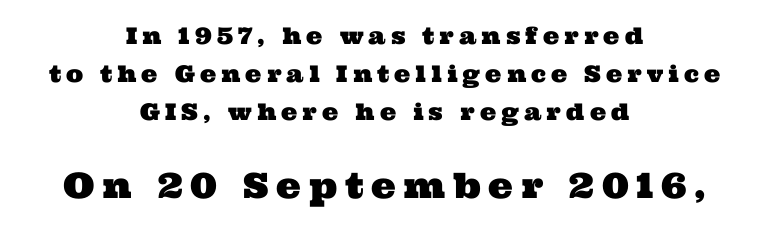
The image shows 35 px wide serif type; set centered, normal line spacing (1.65x), unusually wide letter spacing (+0.22 em), not underlined; the second (bottom) block is 1.52x larger; medium stroke contrast and a medium x-height.
